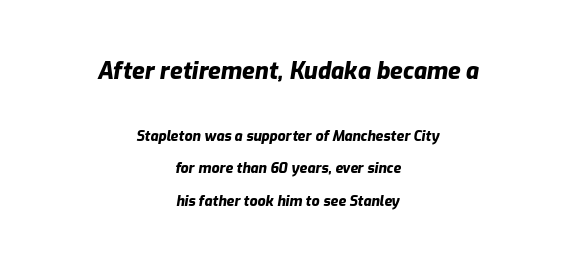
{"italic": "yes", "lean": "right", "slant_degrees": 9, "bold": "yes", "underline": "no", "align": "center", "line_spacing": "loose", "line_spacing_ratio": 2.3, "letter_spacing": "normal", "letter_spacing_em": 0.0, "larger_block": "first", "size_ratio": 1.64, "glyph_px": 23}
